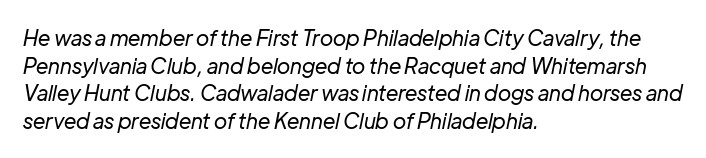
The image shows 21 px text type, italic (leaning right); set left-aligned, normal line spacing (1.32x), normal letter spacing, not underlined.
